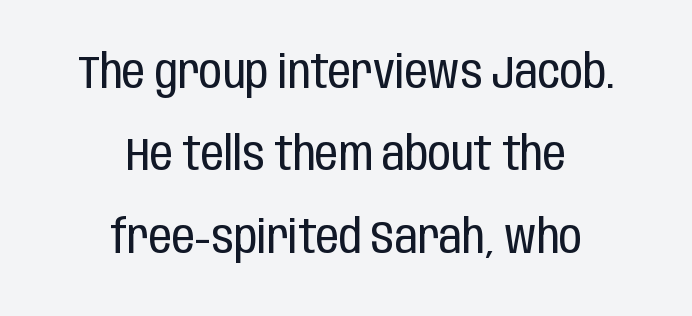
Q: Is the text bold? A: No.
Q: Is the text italic (slanted)? A: No, it is upright.
Q: Is the typeface a serif or a sans-serif typeface? A: Sans-serif.
Q: Is the text underlined? A: No.
Q: How is the paragraph aligned? A: Centered.
Q: Is the spacing between letters normal or unusually wide? A: Normal.
Q: Width (condensed, normal, or wide)? A: Condensed.
Q: Stroke contrast? A: Low.
Q: x-height? A: Large.
Q: Monospaced? A: No.
